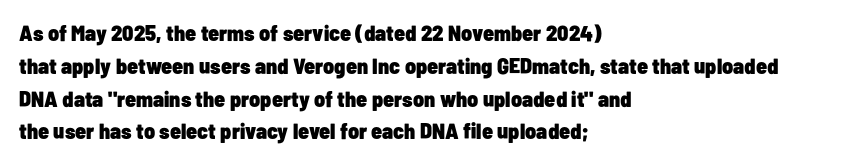
{"italic": "no", "bold": "yes", "underline": "no", "align": "left", "line_spacing": "normal", "line_spacing_ratio": 1.49, "letter_spacing": "normal", "letter_spacing_em": 0.0, "glyph_px": 22}
